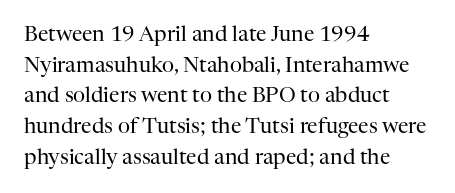
The strip under each line holds only bare page. The lines in this sample share a left origin and differ only in where they stop. The block of text has a typical density, with ordinary space between rows. A typesetter would call this zero additional tracking. Each stroke keeps to a modest, everyday thickness or less. Style check: upright.
